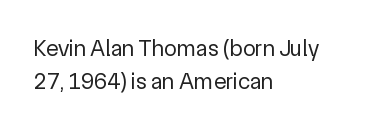
{"italic": "no", "bold": "no", "underline": "no", "align": "left", "line_spacing": "normal", "line_spacing_ratio": 1.43, "letter_spacing": "normal", "letter_spacing_em": 0.0, "glyph_px": 23}
